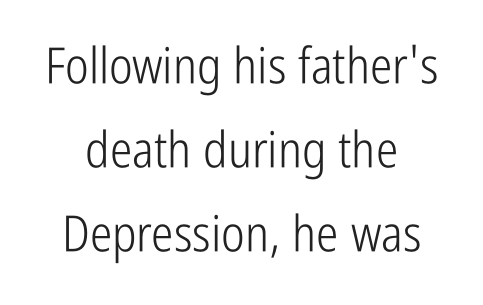
Quick note: underline off. Varying glyph widths throughout — classic text-font behaviour. Unlike italic type, these characters show no tilt at all. No heavy texture on the line: the type isn't bold.
